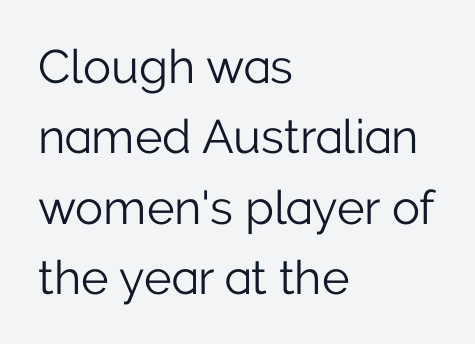
Has an underline been added? It has not. No feet cap the strokes, marking this as sans-serif type. Letters have the restrained weight of plain body copy at most. Students, note that the glyphs here touch the page at normal intervals. Leftover space on each line is placed entirely after the last word. Honestly, the row spacing looks completely unremarkable.
